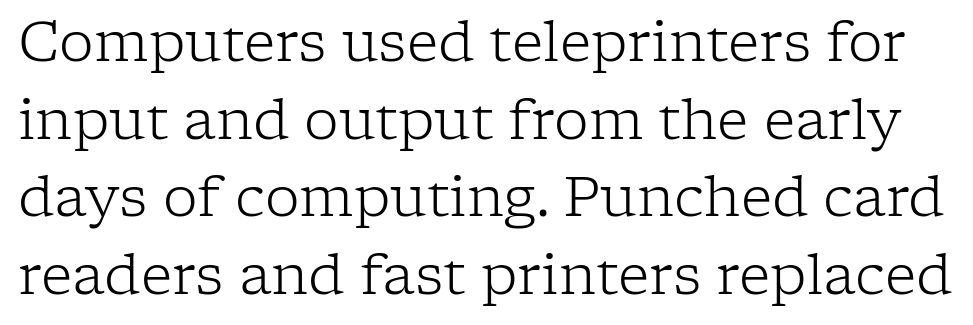
{"serif": "yes", "italic": "no", "bold": "no", "weight": "light", "width": "normal", "stroke_contrast": "low", "x_height": "medium", "monospaced": "no", "underline": "no", "line_spacing": "normal", "line_spacing_ratio": 1.41, "letter_spacing": "normal", "letter_spacing_em": 0.0, "glyph_px": 55}
